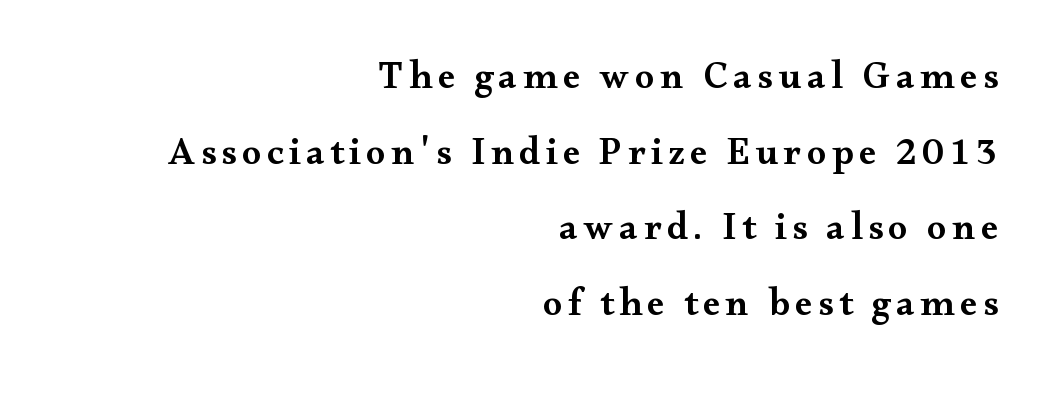
{"serif": "yes", "italic": "no", "bold": "semi", "weight": "semibold", "width": "wide", "stroke_contrast": "medium", "x_height": "small", "monospaced": "no", "underline": "no", "align": "right", "line_spacing": "loose", "line_spacing_ratio": 1.94, "glyph_px": 39}
